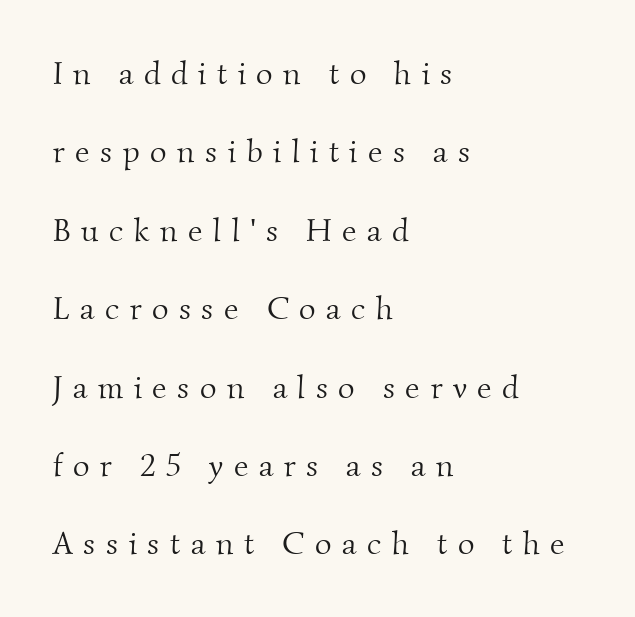
A typesetter would call this proportional, since set widths differ per character. No extra ink here — the face is not bold. Check the space under the baseline: it is left empty. Are there feet on the stems? There are — it's a serif. Compared with a centered layout, this one pins lines to the left instead. Honestly, the letter spacing is so wide it's the main thing you notice.
